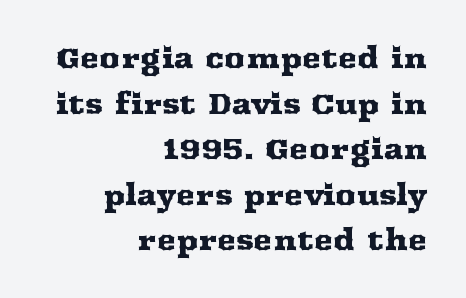
The image shows 29 px wide serif type, upright; set right-aligned, normal line spacing (1.57x), normal letter spacing, not underlined; medium stroke contrast and a medium x-height.
